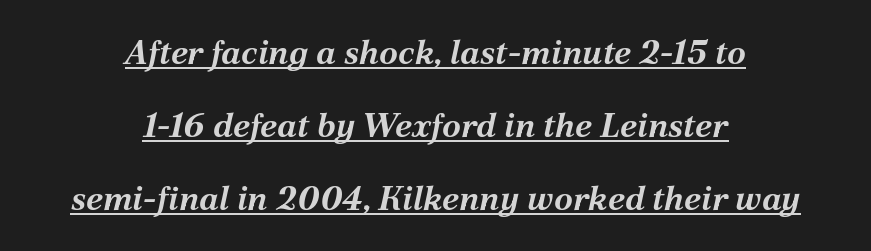
The image shows 34 px bold type, italic (leaning right); set centered, loose line spacing (2.14x), normal letter spacing, underlined; medium stroke contrast and a medium x-height.
